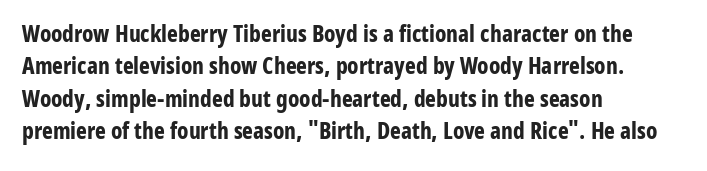
The space directly below the letters is spotless. A dark, heavy texture on the line: the type is bold. Every row of glyphs begins at an identical x-position on the left. Posture: vertical.
